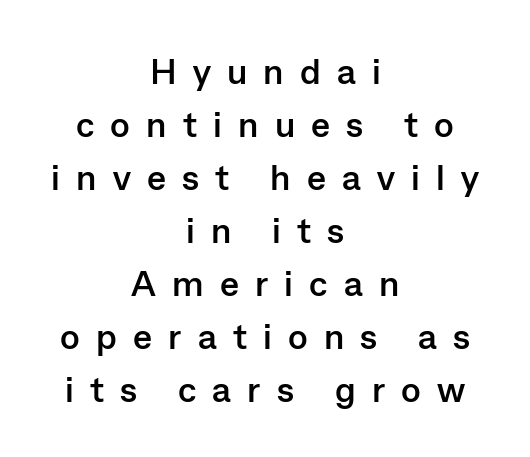
Q: Is the text bold? A: Yes.
Q: Is the text italic (slanted)? A: No, it is upright.
Q: Is the typeface a serif or a sans-serif typeface? A: Sans-serif.
Q: Is the text underlined? A: No.
Q: How is the paragraph aligned? A: Centered.
Q: Is the spacing between letters normal or unusually wide? A: Unusually wide.
Q: Is the spacing between lines tight, normal or loose? A: Normal.
Q: Width (condensed, normal, or wide)? A: Normal.
Q: Stroke contrast? A: Low.
Q: x-height? A: Medium.
Q: Monospaced? A: No.
